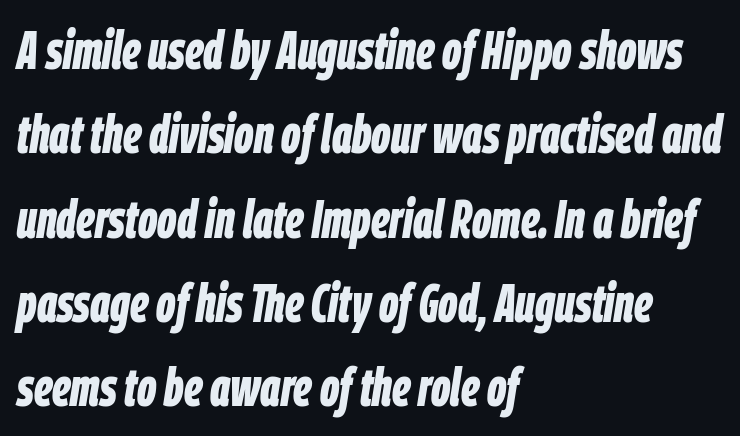
{"italic": "yes", "lean": "right", "slant_degrees": 9, "bold": "yes", "weight": "bold", "width": "condensed", "stroke_contrast": "low", "x_height": "large", "monospaced": "no", "underline": "no", "align": "left", "line_spacing": "normal", "line_spacing_ratio": 1.59, "letter_spacing": "normal", "letter_spacing_em": 0.0, "glyph_px": 53}
